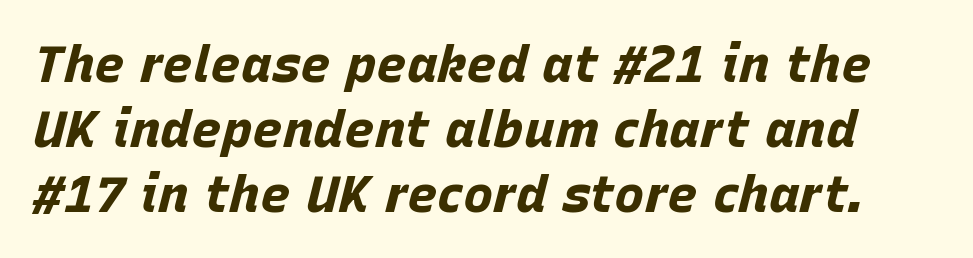
The image shows 51 px bold type, italic (leaning right); set normal line spacing (1.27x), normal letter spacing, not underlined; low stroke contrast and a large x-height.
